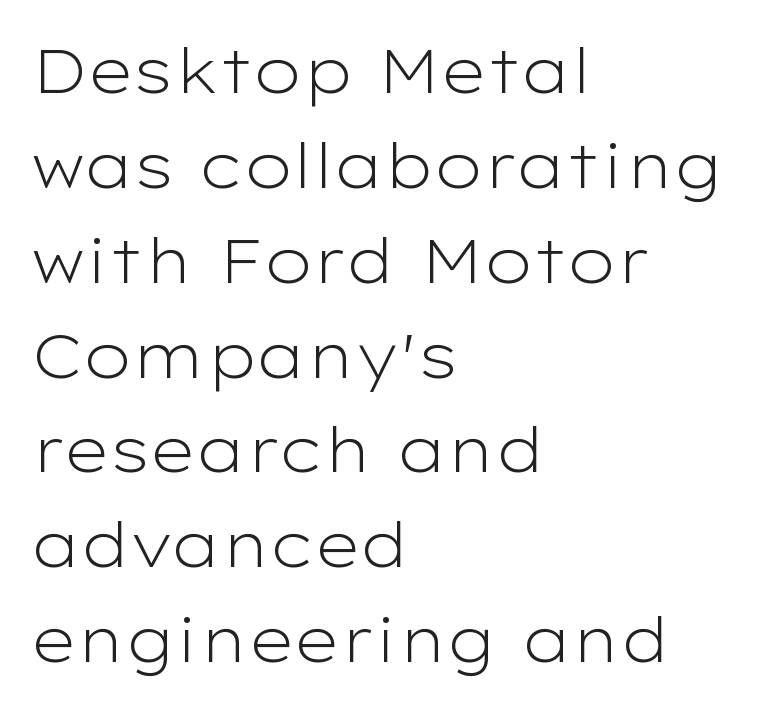
The image shows 62 px light, wide sans-serif type, upright; set left-aligned, normal line spacing (1.53x), normal letter spacing, not underlined; low stroke contrast and a medium x-height.
